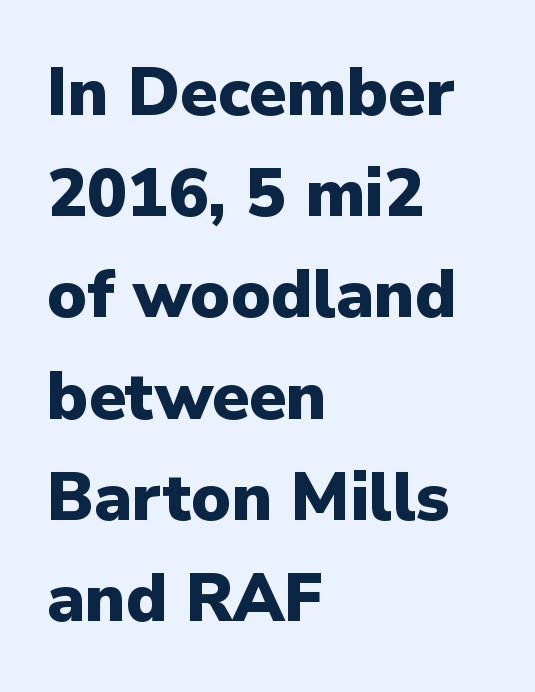
{"serif": "no", "italic": "no", "bold": "yes", "weight": "heavy", "width": "normal", "stroke_contrast": "low", "x_height": "medium", "monospaced": "no", "underline": "no", "align": "left", "line_spacing": "normal", "line_spacing_ratio": 1.51, "letter_spacing": "normal", "letter_spacing_em": 0.0, "glyph_px": 67}
